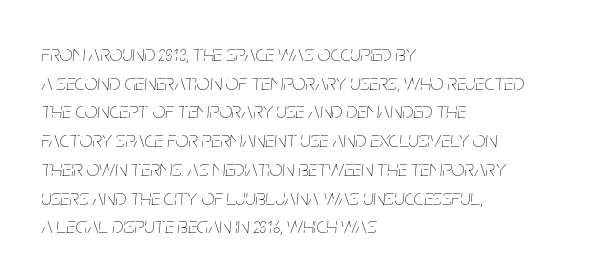
One glance says typical: line gaps are just what's usual. Heft: none added — not bold. Every row of glyphs begins at an identical x-position on the left. Characters are canted at an angle relative to the baseline's perpendicular. The face used here is rendered with its standard letterfit. The gap between lines stays unmarked.
